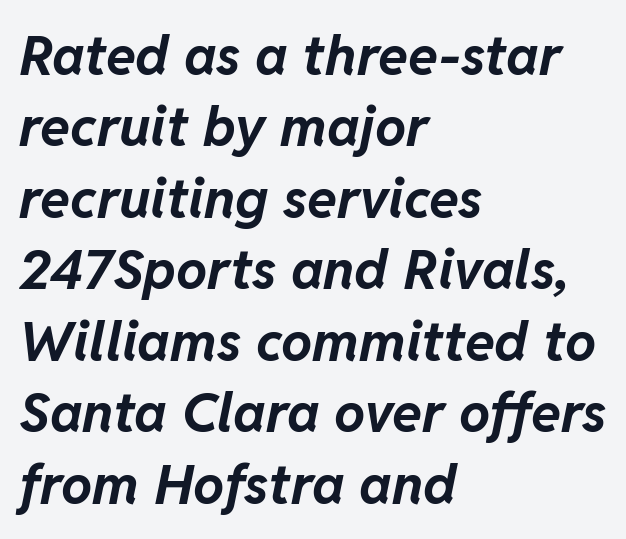
The image shows 55 px bold type, italic (leaning right); set left-aligned, normal line spacing (1.3x), normal letter spacing, not underlined; low stroke contrast and a medium x-height.
